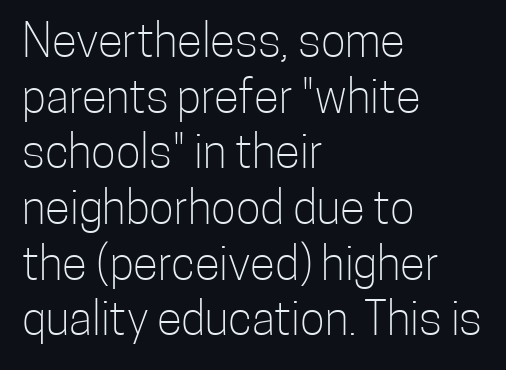
{"serif": "no", "italic": "no", "bold": "no", "weight": "light", "width": "condensed", "stroke_contrast": "low", "x_height": "medium", "monospaced": "no", "underline": "no", "align": "left", "line_spacing_ratio": 1.21, "letter_spacing": "normal", "letter_spacing_em": 0.0, "glyph_px": 46}
